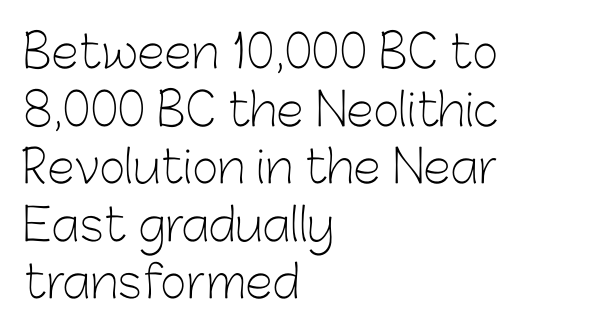
Q: Is the text bold? A: No.
Q: Is the text italic (slanted)? A: No, it is upright.
Q: Is the typeface a serif or a sans-serif typeface? A: Sans-serif.
Q: Is the text underlined? A: No.
Q: How is the paragraph aligned? A: Left-aligned.
Q: Is the spacing between letters normal or unusually wide? A: Normal.
Q: Is the spacing between lines tight, normal or loose? A: Normal.
Q: Width (condensed, normal, or wide)? A: Normal.
Q: Stroke contrast? A: Low.
Q: x-height? A: Medium.
Q: Monospaced? A: No.
